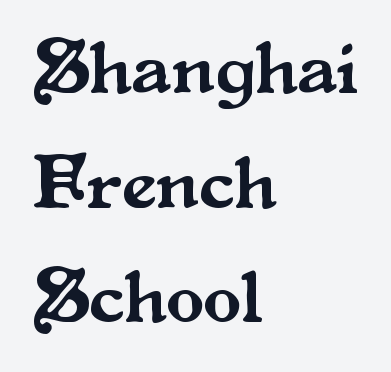
{"serif": "yes", "italic": "no", "width": "normal", "stroke_contrast": "medium", "x_height": "small", "monospaced": "no", "underline": "no", "align": "left", "line_spacing": "normal", "line_spacing_ratio": 1.47, "letter_spacing": "normal", "letter_spacing_em": 0.0, "glyph_px": 78}
